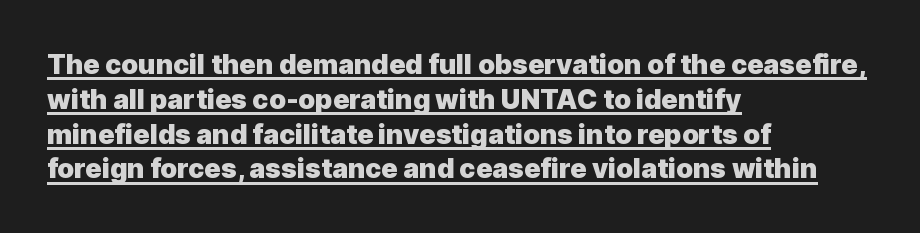
The letters are bold, with thick, heavy strokes. The paragraph has a hard left edge and a soft right edge. Honestly, the underline is the first thing you notice here. Every character sits straight up, as roman type does. Compared with typical paragraphs, the rows here are spaced about the same. How are the letters spaced? Ordinarily, with no added tracking.
